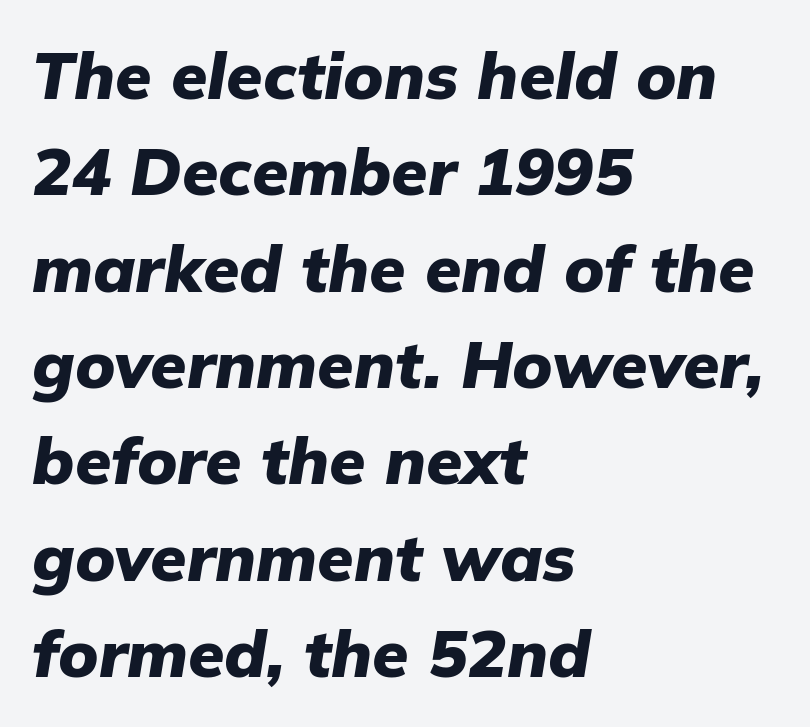
This rendering features lettering with no underline. Emphasis-style slanted type is in use. Looks like regular typesetting: each glyph gets only the width it needs. Successive baselines arrive at the customary interval.
